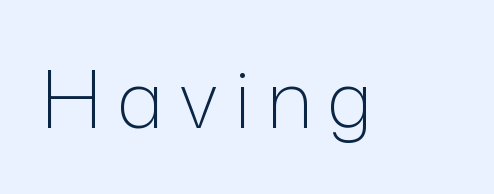
The image shows 80 px light sans-serif type, upright; set not underlined; low stroke contrast and a medium x-height.
